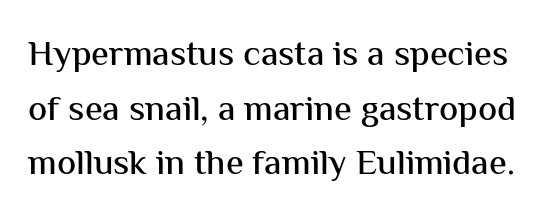
The image shows 36 px sans-serif type, upright; set normal line spacing (1.52x), normal letter spacing, not underlined; medium stroke contrast and a medium x-height.
